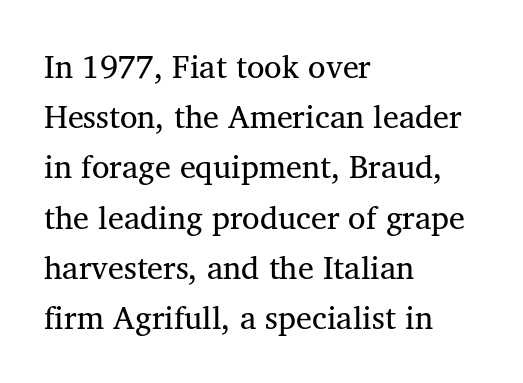
The image shows 32 px regular-weight serif type, upright; set left-aligned, normal line spacing (1.57x), normal letter spacing, not underlined; medium stroke contrast and a medium x-height.
